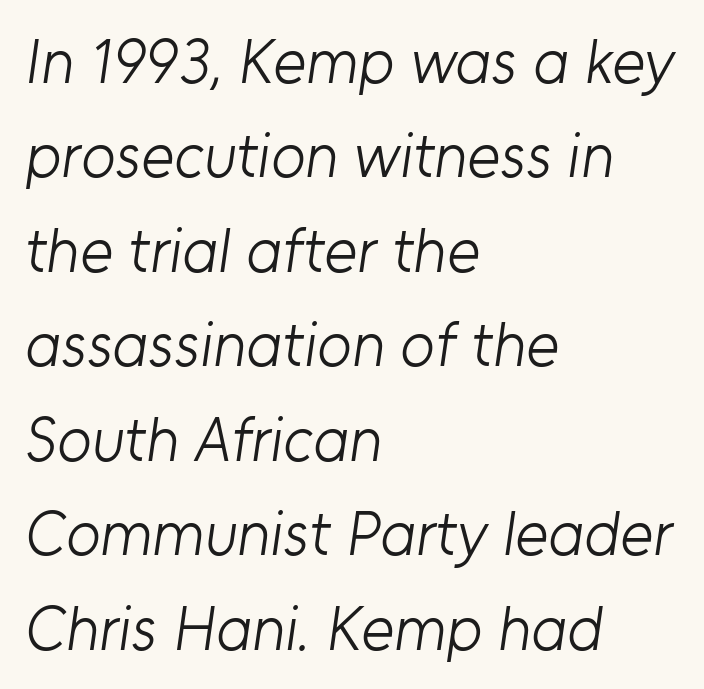
Q: Is the text bold? A: No.
Q: Is the typeface a serif or a sans-serif typeface? A: Sans-serif.
Q: Is the text underlined? A: No.
Q: How is the paragraph aligned? A: Left-aligned.
Q: Is the spacing between letters normal or unusually wide? A: Normal.
Q: Is the spacing between lines tight, normal or loose? A: Normal.
Q: Width (condensed, normal, or wide)? A: Normal.
Q: Stroke contrast? A: Low.
Q: x-height? A: Medium.
Q: Monospaced? A: No.
